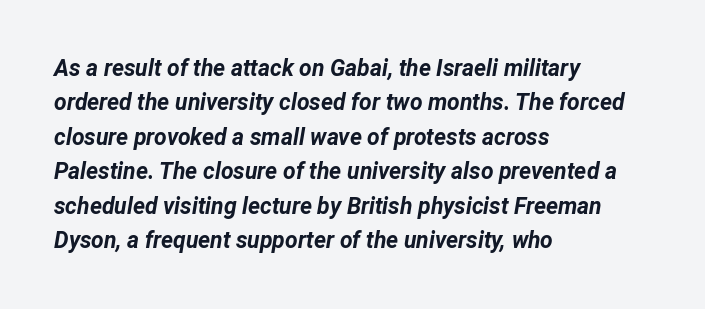
The image shows 23 px bold type, italic (leaning right); set left-aligned, normal line spacing (1.5x), normal letter spacing, not underlined.
